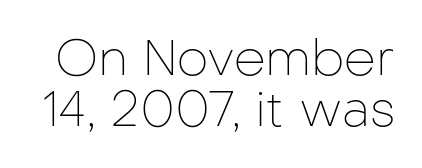
The image shows 50 px thin sans-serif type, upright; set tight line spacing (1.03x), normal letter spacing, not underlined; low stroke contrast and a medium x-height.
